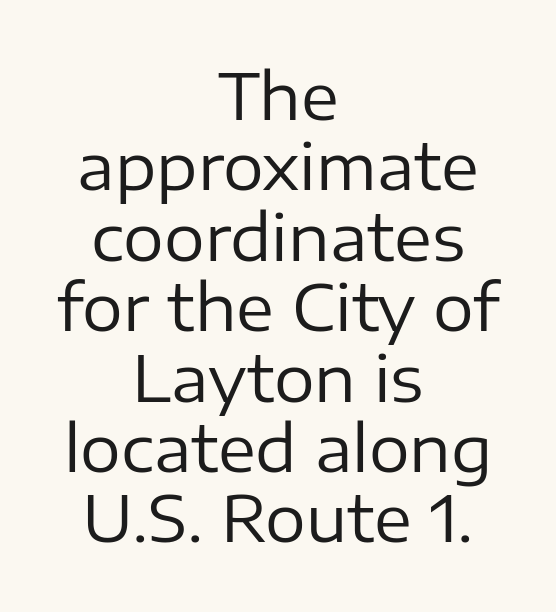
The image shows 64 px regular-weight sans-serif type, upright; set centered, tight line spacing (1.1x), normal letter spacing, not underlined; low stroke contrast and a medium x-height.
